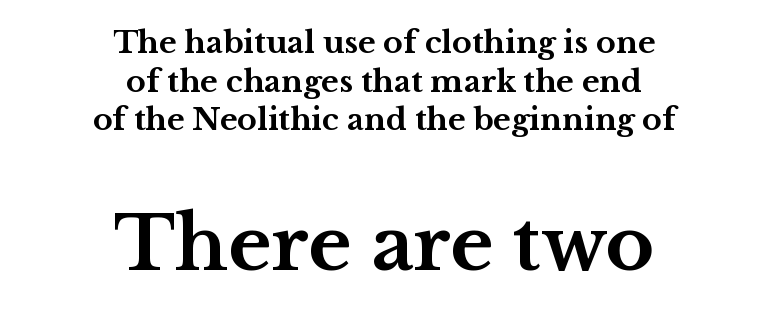
{"serif": "yes", "italic": "no", "bold": "yes", "weight": "bold", "width": "wide", "stroke_contrast": "medium", "x_height": "medium", "monospaced": "no", "underline": "no", "align": "center", "line_spacing": "normal", "line_spacing_ratio": 1.29, "letter_spacing": "normal", "letter_spacing_em": 0.0, "larger_block": "second", "size_ratio": 2.47, "glyph_px": 74}
